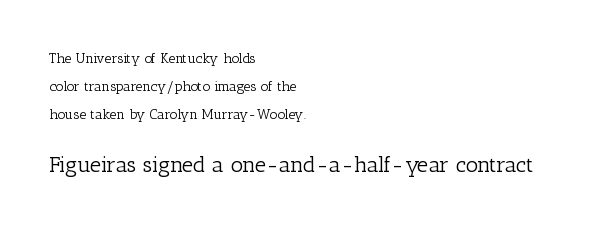
{"italic": "no", "bold": "no", "underline": "no", "align": "left", "line_spacing": "loose", "line_spacing_ratio": 2.01, "letter_spacing": "normal", "letter_spacing_em": 0.0, "larger_block": "second", "size_ratio": 1.57, "glyph_px": 22}
